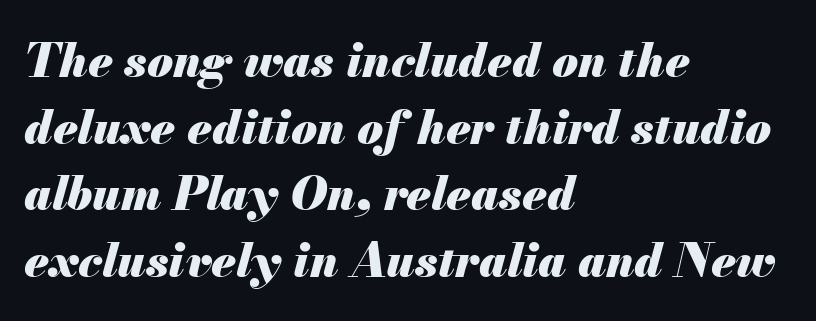
The image shows 47 px heavy type, italic (leaning right); set left-aligned, normal line spacing (1.42x), normal letter spacing, not underlined; medium stroke contrast and a small x-height.
